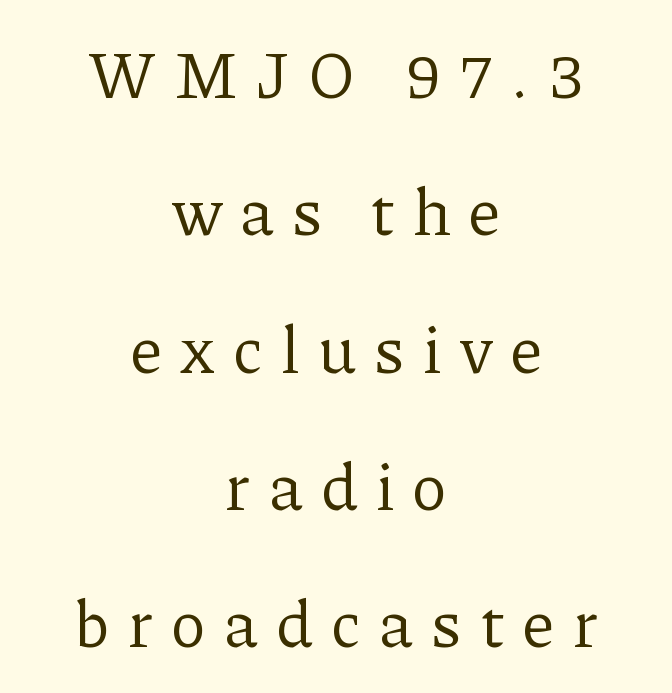
Leading is clearly above the norm, producing a sparse column. The text was rendered using a seriffed face with decorative stroke endings. Ink coverage per letter is moderate at most. Here the designer chose a conventional face with non-uniform glyph widths. Type without underlining. Does the copy run flush right? No — it is centered line by line.
